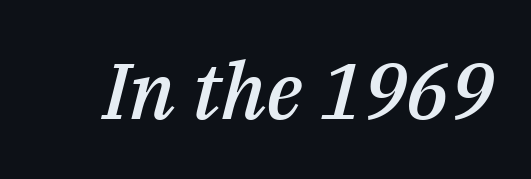
What weight is shown? A semibold, between regular and bold. The glyphs look as if they've been sheared to an angle. The glyphs are unaccompanied by any horizontal stroke below them. Does extra space separate the letters? No, they use regular spacing. Looks like regular typesetting: each glyph gets only the width it needs.
